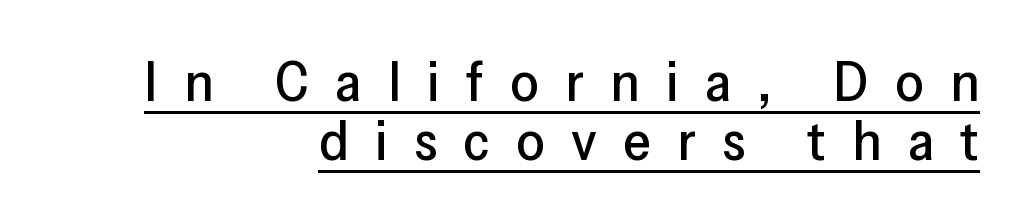
The image shows 56 px sans-serif type, upright; set right-aligned, tight line spacing (1.05x), unusually wide letter spacing (+0.47 em), underlined; low stroke contrast and a medium x-height.
